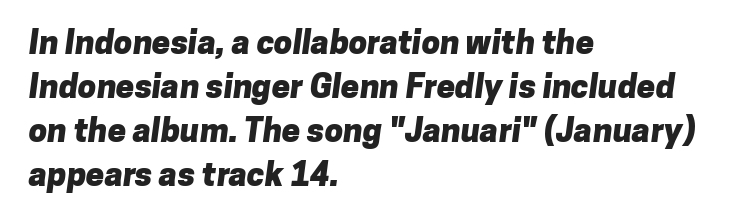
Caption: standard tracking, unaltered. The passage shown is typed in a proportional face where columns would drift. The passage shown stacks its lines at a standard gap. Serif or sans? Sans — the stroke terminals are bare. The rag falls on the right side of this text block. Check under the words: just untouched page.
